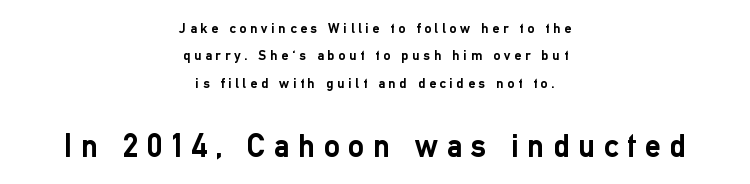
Q: Is the text bold? A: Yes.
Q: Is the text italic (slanted)? A: No, it is upright.
Q: Is the typeface a serif or a sans-serif typeface? A: Sans-serif.
Q: Is the text underlined? A: No.
Q: How is the paragraph aligned? A: Centered.
Q: Is the spacing between letters normal or unusually wide? A: Unusually wide.
Q: Is the spacing between lines tight, normal or loose? A: Loose.
Q: Which block of text is set in a larger size, the first (top) or the second (bottom)? A: The second (bottom) one.
Q: Width (condensed, normal, or wide)? A: Normal.
Q: Stroke contrast? A: Low.
Q: x-height? A: Medium.
Q: Monospaced? A: No.
